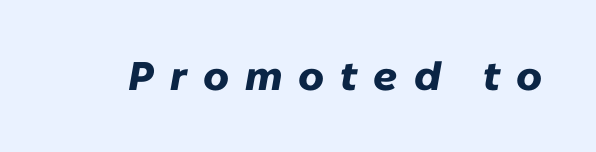
The image shows 40 px heavy type, italic (leaning right); set unusually wide letter spacing (+0.4 em), not underlined; low stroke contrast and a medium x-height.
